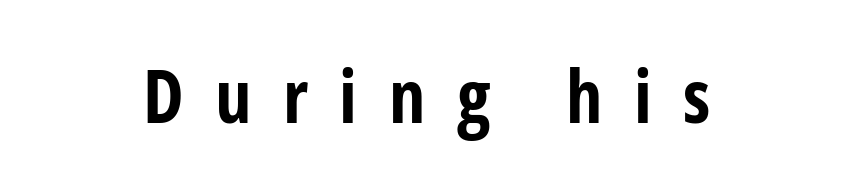
The image shows 73 px bold, condensed sans-serif type, upright; set centered, unusually wide letter spacing (+0.43 em), not underlined; low stroke contrast and a medium x-height.
